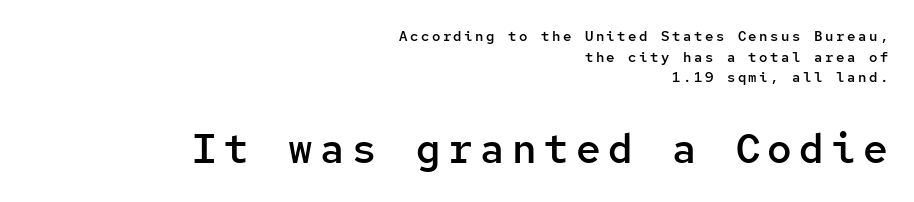
Anything drawn beneath the words? Only blank space. Each letter, wide or thin by design, is forced into the same width here. The designer left line spacing at the default. Compared with an ordinary text face, these strokes are moderately heavier — a semibold. Style check: upright.
